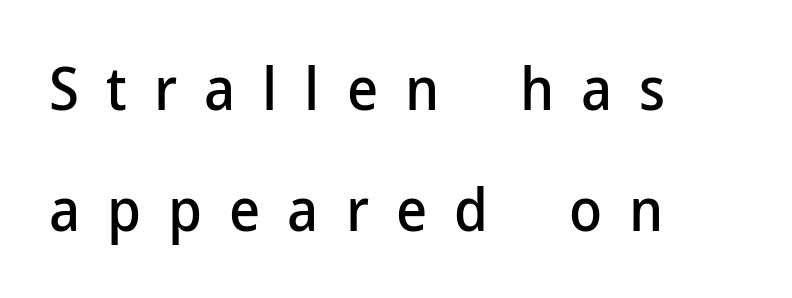
Q: Is the text italic (slanted)? A: No, it is upright.
Q: Is the typeface a serif or a sans-serif typeface? A: Sans-serif.
Q: Is the text underlined? A: No.
Q: How is the paragraph aligned? A: Left-aligned.
Q: Is the spacing between letters normal or unusually wide? A: Unusually wide.
Q: Is the spacing between lines tight, normal or loose? A: Loose.
Q: Width (condensed, normal, or wide)? A: Normal.
Q: Stroke contrast? A: Low.
Q: x-height? A: Medium.
Q: Monospaced? A: No.
